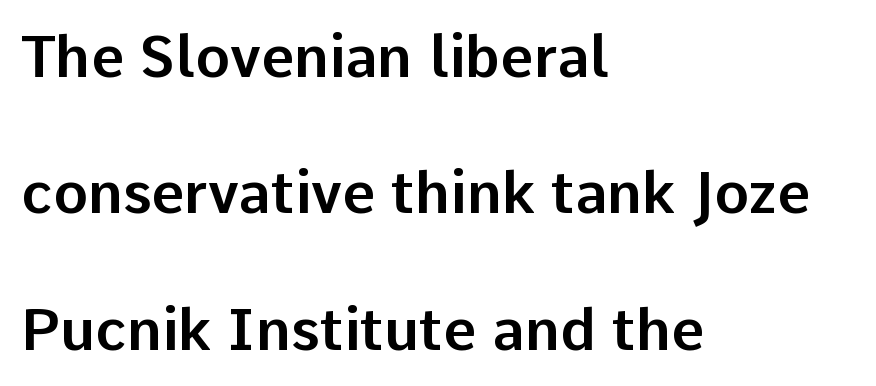
{"serif": "no", "italic": "no", "width": "normal", "stroke_contrast": "low", "x_height": "medium", "monospaced": "no", "underline": "no", "align": "left", "line_spacing": "loose", "line_spacing_ratio": 2.35, "letter_spacing": "normal", "letter_spacing_em": 0.0, "glyph_px": 58}
